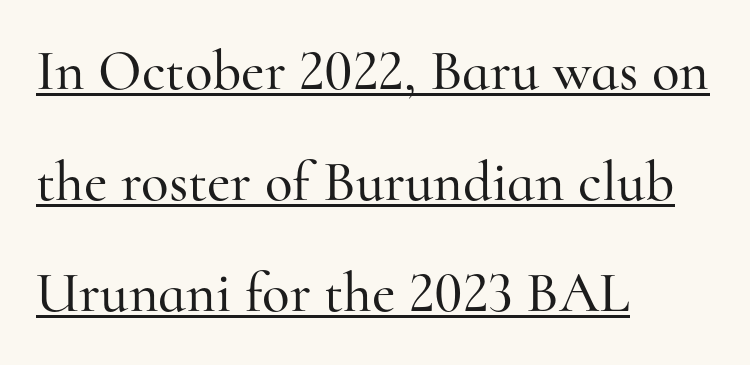
{"serif": "yes", "italic": "no", "width": "normal", "stroke_contrast": "high", "x_height": "small", "monospaced": "no", "underline": "yes", "align": "left", "line_spacing": "loose", "line_spacing_ratio": 1.95, "letter_spacing": "normal", "letter_spacing_em": 0.0, "glyph_px": 57}
